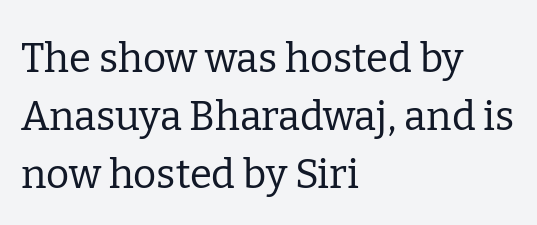
The weight tops out at a normal text grade. The letters stand straight up with perfectly vertical stems. The rendering anchors every line to the left-hand side. Words float on clear page, feet unadorned. Standard letterfit; no display-style spreading of the glyphs.
